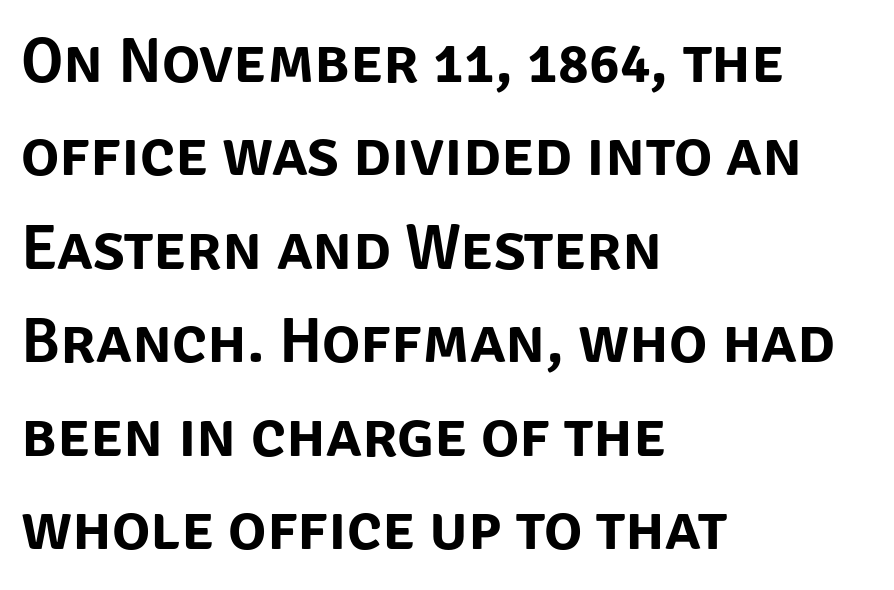
Regular leading. Ordinary non-slanted type is in use. Unlike a traditional serif, this face leaves its strokes unadorned. Does the copy run flush right? No — it runs flush left. Glance below the letters and you will spot only blank space. The face used here is proportionally spaced, like ordinary book or web type.
